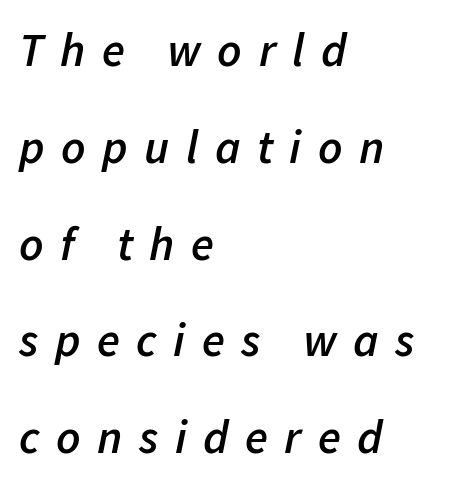
The image shows 47 px semibold type, italic (leaning right); set left-aligned, loose line spacing (2.06x), unusually wide letter spacing (+0.35 em), not underlined; low stroke contrast and a medium x-height.
